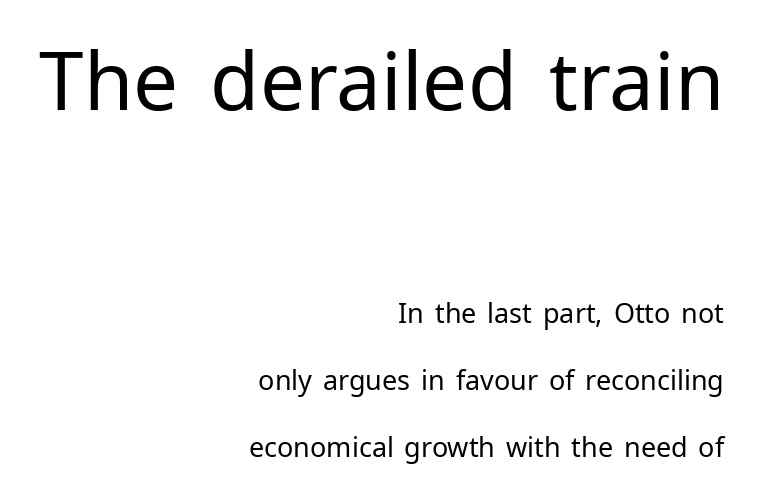
The image shows 80 px regular-weight sans-serif type, upright; set right-aligned, loose line spacing (2.48x), normal letter spacing, not underlined; the first (top) block is 2.96x larger; low stroke contrast and a medium x-height.
